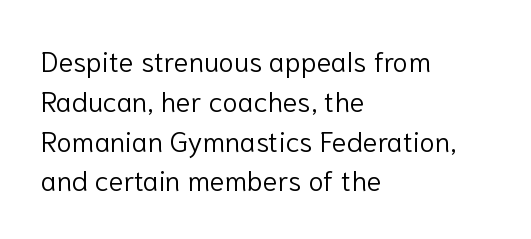
Upright lettering throughout. Compared with a centered layout, this one pins lines to the left instead. The line texture is even and compact thanks to regular tracking. Look at the bottom of the vertical strokes: they stop flat, with no serifs. The face used here is proportionally spaced, like ordinary book or web type. Summary of weight: not heavy and not bold.
